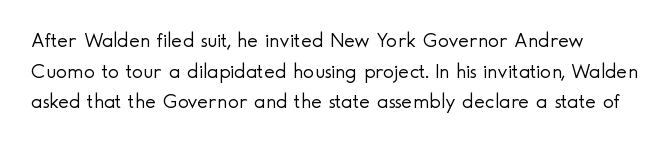
{"italic": "no", "bold": "no", "underline": "no", "line_spacing": "normal", "line_spacing_ratio": 1.46, "letter_spacing": "normal", "letter_spacing_em": 0.0, "glyph_px": 21}
